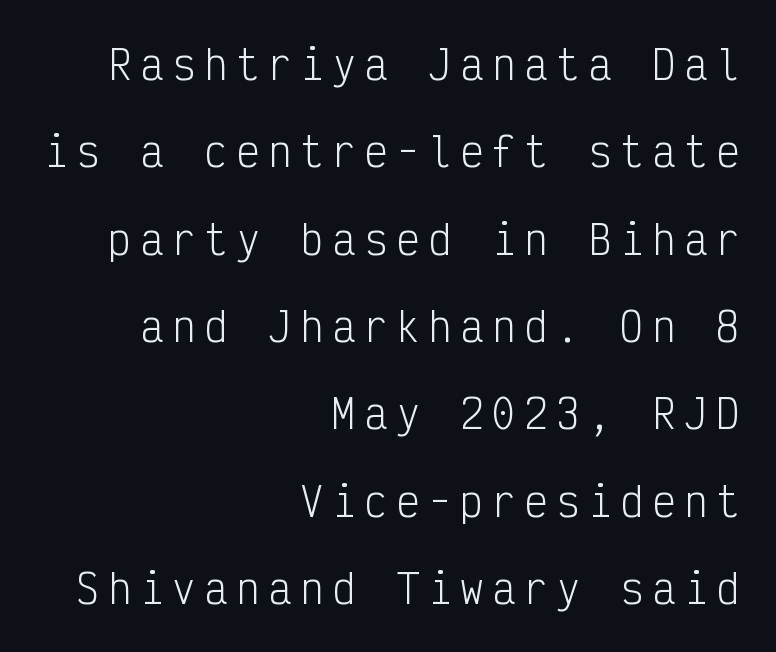
Visually the block forms a straight wall on the right and a jagged coastline on the left. Bold? No — there's no thickening of the strokes. The gaps between neighbouring characters are conspicuously large. Quick note: interline space is abundant.
